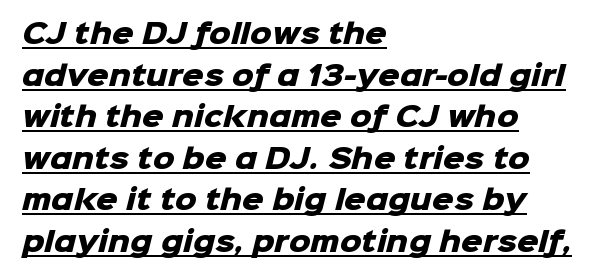
{"bold": "yes", "underline": "yes", "align": "left", "line_spacing": "normal", "line_spacing_ratio": 1.54, "letter_spacing": "normal", "letter_spacing_em": 0.0, "glyph_px": 27}
